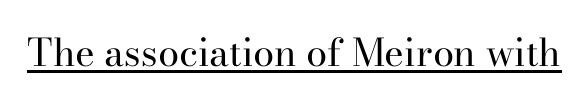
{"serif": "yes", "italic": "no", "bold": "no", "weight": "regular", "width": "normal", "stroke_contrast": "high", "x_height": "small", "monospaced": "no", "underline": "yes", "letter_spacing": "normal", "letter_spacing_em": 0.0, "glyph_px": 38}
